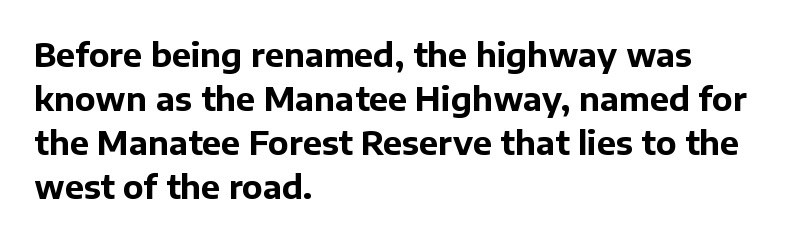
The image shows 32 px bold sans-serif type, upright; set left-aligned, normal line spacing (1.38x), normal letter spacing, not underlined; low stroke contrast and a medium x-height.
